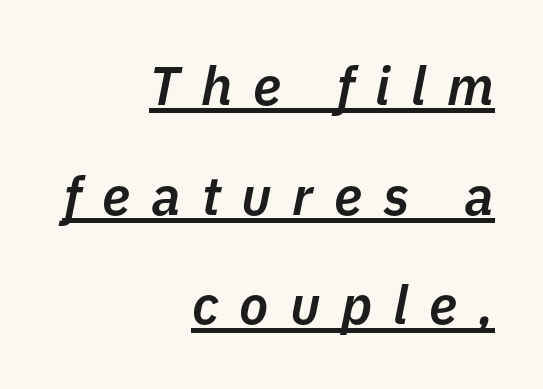
Looking at the ascenders, they clearly lean. Does the weight exceed regular? Yes, but only to semibold. A typesetter would call this heavily tracked-out type. Does the copy run flush right? Yes — the right margin is perfectly even. Think of a printed novel: that variable character pitch is what you see here. A typesetter would call this leading open, well beyond the default.
